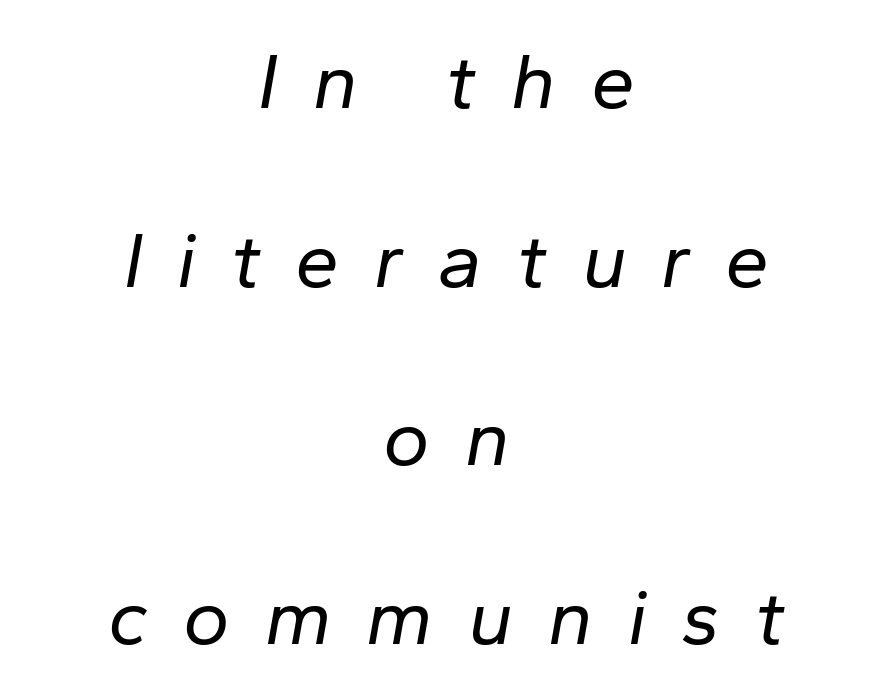
Q: Is the text bold? A: No.
Q: Is the text italic (slanted)? A: Yes, it leans right by about 10 degrees.
Q: Is the text underlined? A: No.
Q: How is the paragraph aligned? A: Centered.
Q: Is the spacing between letters normal or unusually wide? A: Unusually wide.
Q: Is the spacing between lines tight, normal or loose? A: Loose.
Q: Width (condensed, normal, or wide)? A: Normal.
Q: Stroke contrast? A: Low.
Q: x-height? A: Medium.
Q: Monospaced? A: No.
